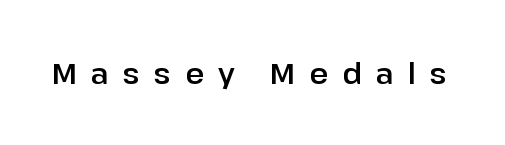
The image shows 29 px sans-serif type, upright; set unusually wide letter spacing (+0.48 em), not underlined; low stroke contrast and a medium x-height.
